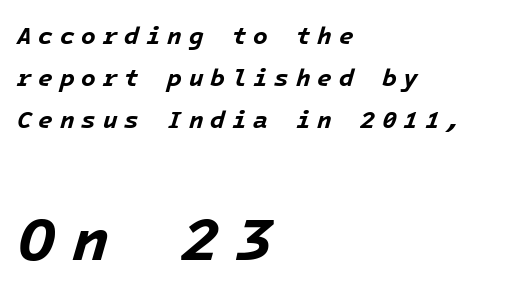
Q: Is the text bold? A: Yes.
Q: Is the text italic (slanted)? A: Yes, it leans right by about 16 degrees.
Q: Is the text underlined? A: No.
Q: How is the paragraph aligned? A: Left-aligned.
Q: Is the spacing between letters normal or unusually wide? A: Unusually wide.
Q: Which block of text is set in a larger size, the first (top) or the second (bottom)? A: The second (bottom) one.
Q: Width (condensed, normal, or wide)? A: Normal.
Q: Stroke contrast? A: Low.
Q: x-height? A: Medium.
